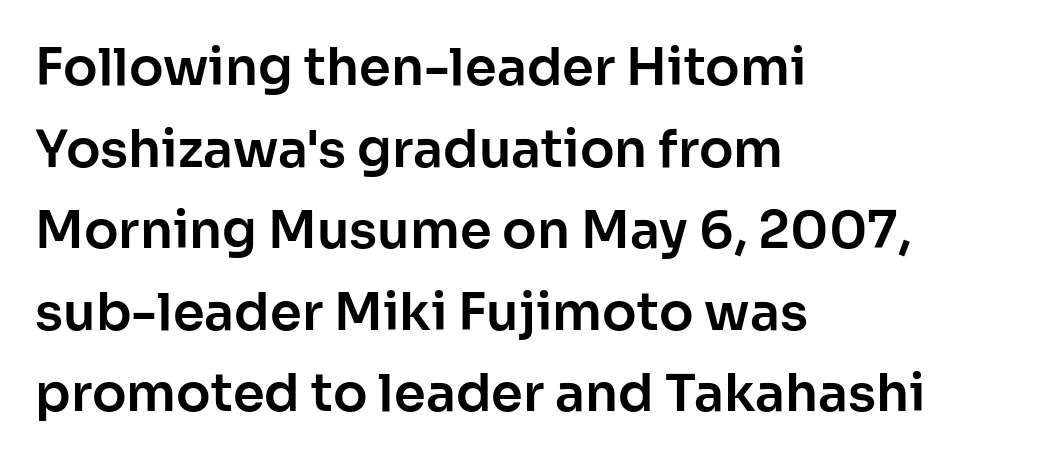
{"serif": "no", "italic": "no", "width": "normal", "stroke_contrast": "low", "x_height": "medium", "monospaced": "no", "underline": "no", "align": "left", "line_spacing": "normal", "line_spacing_ratio": 1.6, "letter_spacing": "normal", "letter_spacing_em": 0.0, "glyph_px": 51}
